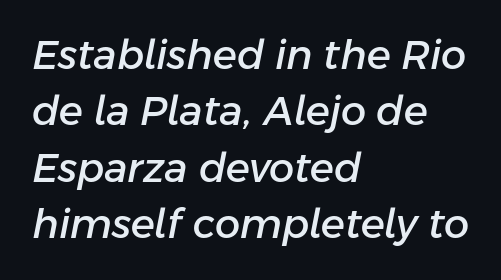
Words appear dense and cohesive because spacing is normal. Is the block centered? No — it sits flush against the left margin. Posture: slanted. Honestly, the row spacing looks completely unremarkable. Glance below the letters and you will spot only blank space. Character widths vary here, with narrow letters taking less room than wide ones.
